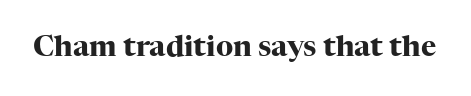
The image shows 29 px heavy serif type, upright; set normal letter spacing, not underlined; high stroke contrast and a medium x-height.
